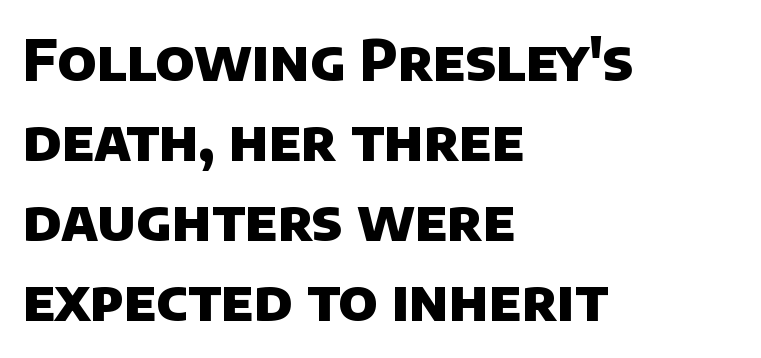
Q: Is the text bold? A: Yes.
Q: Is the typeface a serif or a sans-serif typeface? A: Sans-serif.
Q: Is the text underlined? A: No.
Q: How is the paragraph aligned? A: Left-aligned.
Q: Is the spacing between letters normal or unusually wide? A: Normal.
Q: Is the spacing between lines tight, normal or loose? A: Normal.
Q: Width (condensed, normal, or wide)? A: Normal.
Q: Stroke contrast? A: Low.
Q: x-height? A: Large.
Q: Monospaced? A: No.
